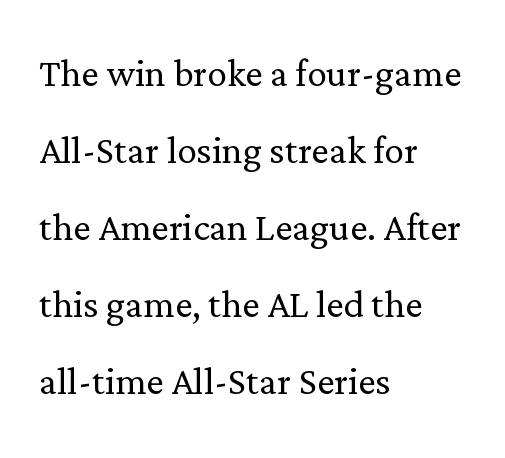
{"serif": "yes", "italic": "no", "bold": "no", "weight": "light", "width": "normal", "stroke_contrast": "low", "x_height": "medium", "monospaced": "no", "underline": "no", "align": "left", "line_spacing": "normal", "line_spacing_ratio": 1.57, "letter_spacing": "normal", "letter_spacing_em": 0.0, "glyph_px": 49}
